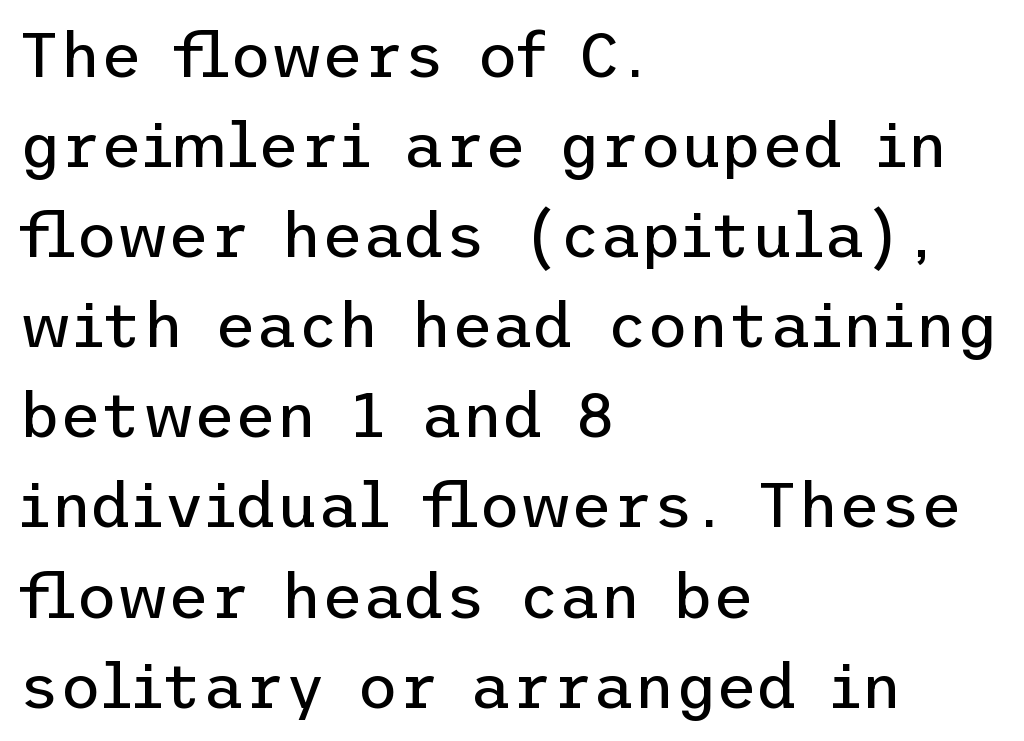
Q: Is the text bold? A: No.
Q: Is the text italic (slanted)? A: No, it is upright.
Q: Is the typeface a serif or a sans-serif typeface? A: Sans-serif.
Q: Is the text underlined? A: No.
Q: How is the paragraph aligned? A: Left-aligned.
Q: Is the spacing between letters normal or unusually wide? A: Normal.
Q: Is the spacing between lines tight, normal or loose? A: Normal.
Q: Width (condensed, normal, or wide)? A: Normal.
Q: Stroke contrast? A: Low.
Q: x-height? A: Medium.
